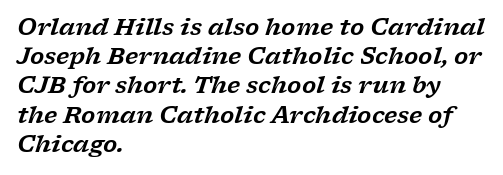
{"italic": "yes", "lean": "right", "slant_degrees": 17, "underline": "no", "align": "left", "line_spacing": "normal", "line_spacing_ratio": 1.27, "letter_spacing": "normal", "letter_spacing_em": 0.0, "glyph_px": 23}
